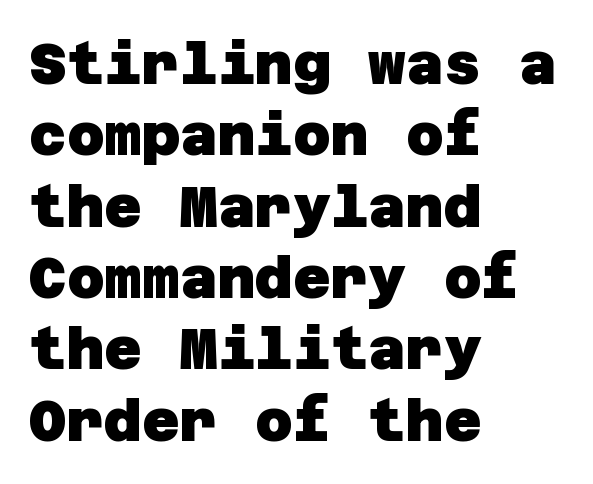
{"serif": "no", "bold": "yes", "weight": "heavy", "width": "normal", "stroke_contrast": "low", "x_height": "large", "underline": "no", "align": "left", "line_spacing_ratio": 1.23, "letter_spacing": "normal", "letter_spacing_em": 0.0, "glyph_px": 58}
